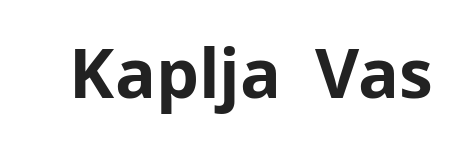
{"serif": "no", "italic": "no", "bold": "yes", "weight": "bold", "width": "normal", "stroke_contrast": "low", "x_height": "medium", "monospaced": "no", "underline": "no", "letter_spacing": "normal", "letter_spacing_em": 0.0, "glyph_px": 68}
